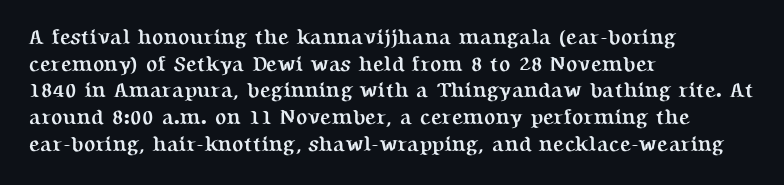
{"italic": "no", "bold": "yes", "underline": "no", "align": "left", "line_spacing": "normal", "line_spacing_ratio": 1.27, "letter_spacing": "normal", "letter_spacing_em": 0.0, "glyph_px": 21}
